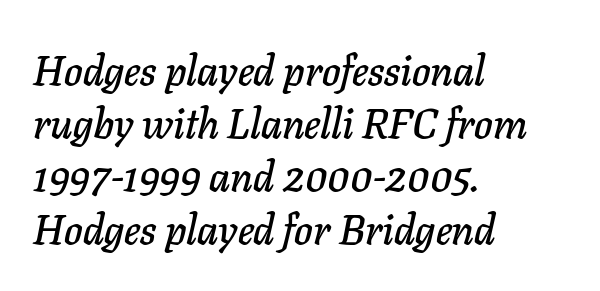
Q: Is the text italic (slanted)? A: Yes, it leans right by about 11 degrees.
Q: Is the text underlined? A: No.
Q: How is the paragraph aligned? A: Left-aligned.
Q: Is the spacing between letters normal or unusually wide? A: Normal.
Q: Is the spacing between lines tight, normal or loose? A: Normal.
Q: Width (condensed, normal, or wide)? A: Normal.
Q: Stroke contrast? A: Low.
Q: x-height? A: Medium.
Q: Monospaced? A: No.
